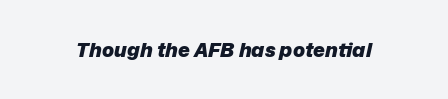
The image shows 20 px bold type, italic (leaning right); set normal letter spacing, not underlined.
